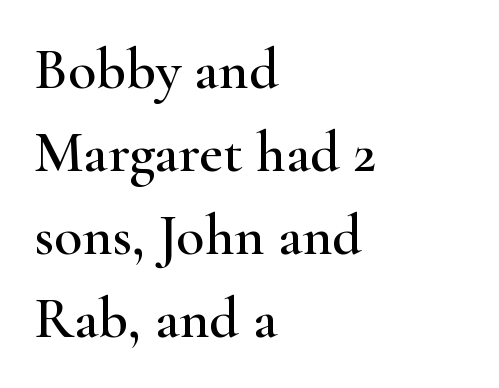
The image shows 58 px wide serif type, upright; set left-aligned, normal line spacing (1.43x), normal letter spacing, not underlined; high stroke contrast and a small x-height.
